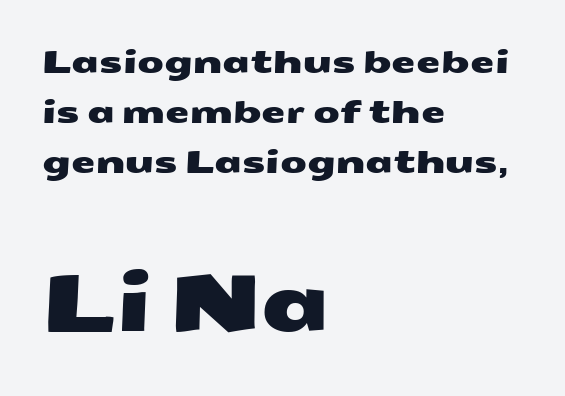
The image shows 78 px wide sans-serif type; set left-aligned, normal line spacing (1.61x), normal letter spacing, not underlined; the second (bottom) block is 2.52x larger; medium stroke contrast and a medium x-height.
